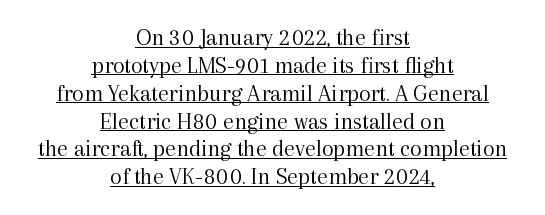
The image shows 24 px text type, upright; set centered, line spacing 1.16x, normal letter spacing, underlined.
